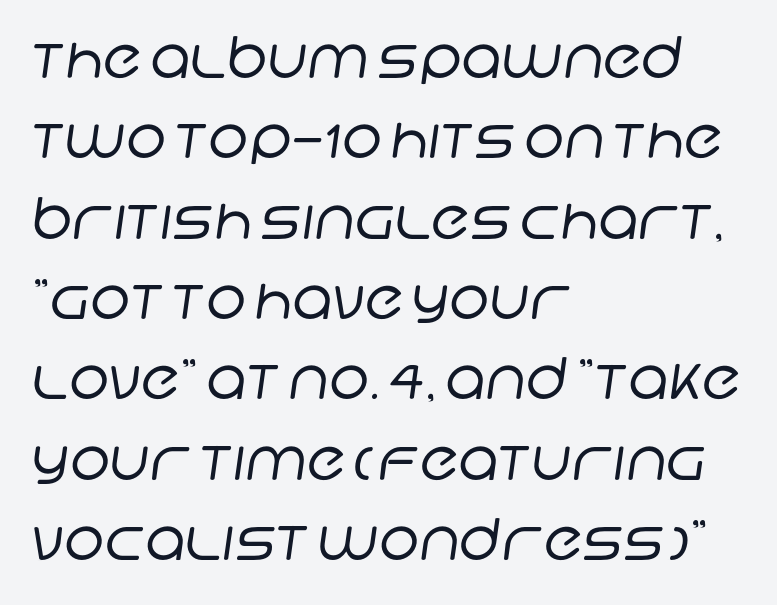
The image shows 57 px regular-weight sans-serif type; set left-aligned, normal line spacing (1.41x), normal letter spacing, not underlined; low stroke contrast and a large x-height.
